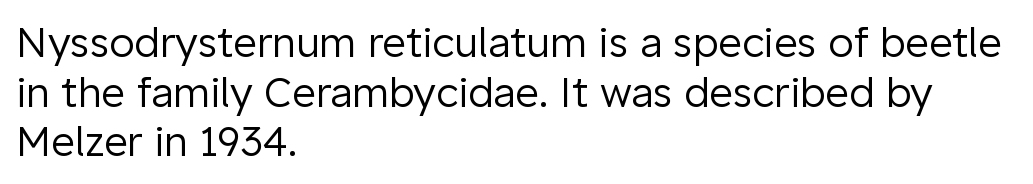
The image shows 41 px regular-weight sans-serif type, upright; set left-aligned, line spacing 1.21x, normal letter spacing, not underlined; low stroke contrast and a medium x-height.
